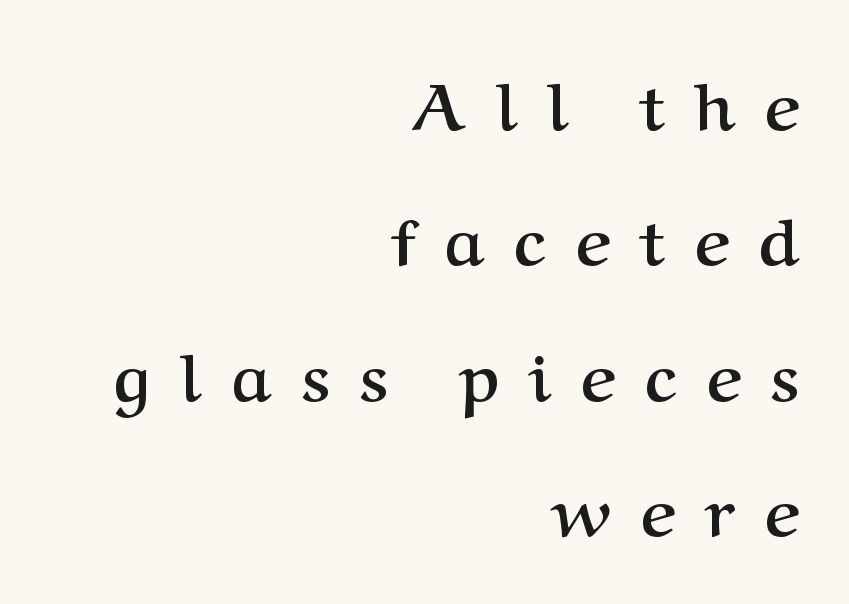
{"serif": "yes", "italic": "no", "bold": "yes", "weight": "semibold", "width": "normal", "stroke_contrast": "medium", "x_height": "medium", "monospaced": "no", "underline": "no", "align": "right", "line_spacing": "loose", "line_spacing_ratio": 2.05, "letter_spacing": "wide", "letter_spacing_em": 0.46, "glyph_px": 66}
